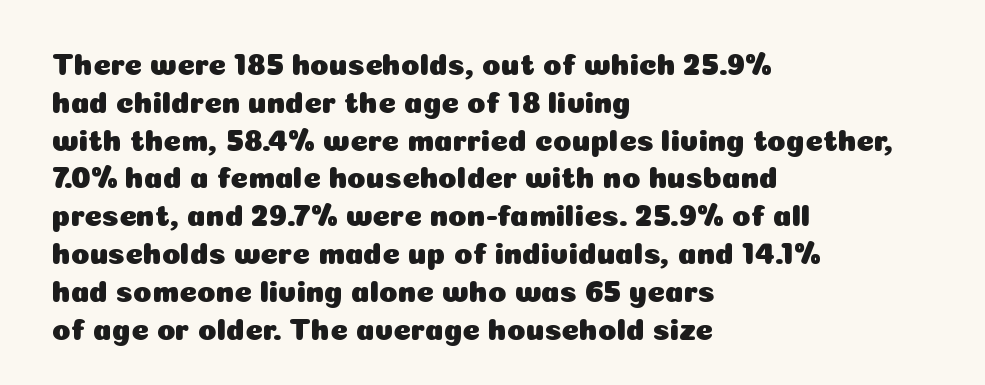
Q: Is the text italic (slanted)? A: No, it is upright.
Q: Is the typeface a serif or a sans-serif typeface? A: Sans-serif.
Q: Is the text underlined? A: No.
Q: How is the paragraph aligned? A: Left-aligned.
Q: Is the spacing between letters normal or unusually wide? A: Normal.
Q: Is the spacing between lines tight, normal or loose? A: Normal.
Q: Width (condensed, normal, or wide)? A: Normal.
Q: Stroke contrast? A: Low.
Q: x-height? A: Medium.
Q: Monospaced? A: No.
